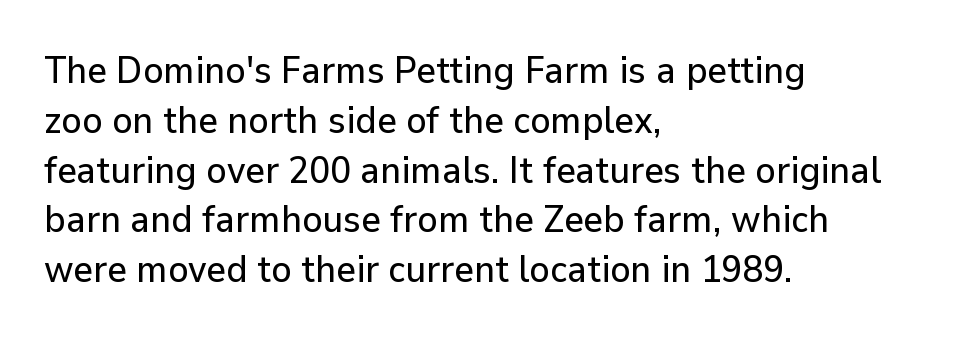
The image shows 38 px sans-serif type, upright; set left-aligned, normal line spacing (1.31x), normal letter spacing, not underlined; low stroke contrast and a medium x-height.
